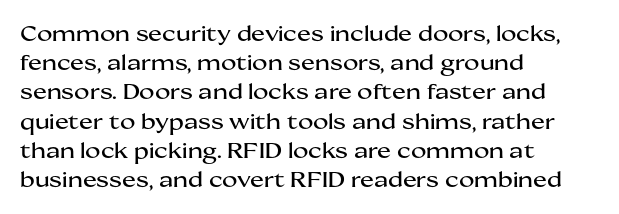
Q: Is the text italic (slanted)? A: No, it is upright.
Q: Is the text underlined? A: No.
Q: How is the paragraph aligned? A: Left-aligned.
Q: Is the spacing between letters normal or unusually wide? A: Normal.
Q: Is the spacing between lines tight, normal or loose? A: Normal.
